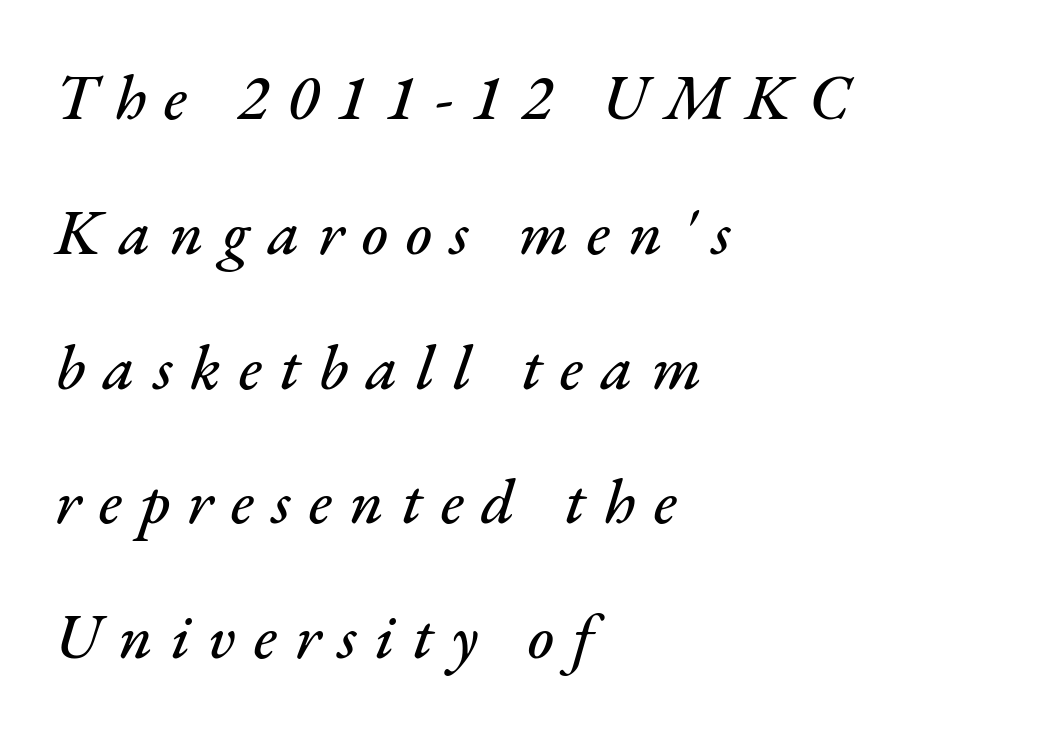
These lines are rendered in a variable-pitch font. The typesetter chose a ragged-right arrangement here. Words float on clear page, feet unadorned. The space between consecutive lines is lavish.
